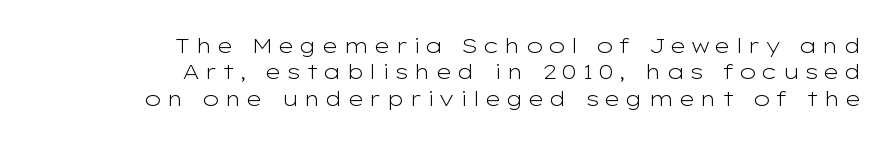
{"italic": "no", "bold": "no", "underline": "no", "align": "right", "line_spacing": "normal", "line_spacing_ratio": 1.26, "letter_spacing": "wide", "letter_spacing_em": 0.21, "glyph_px": 21}
